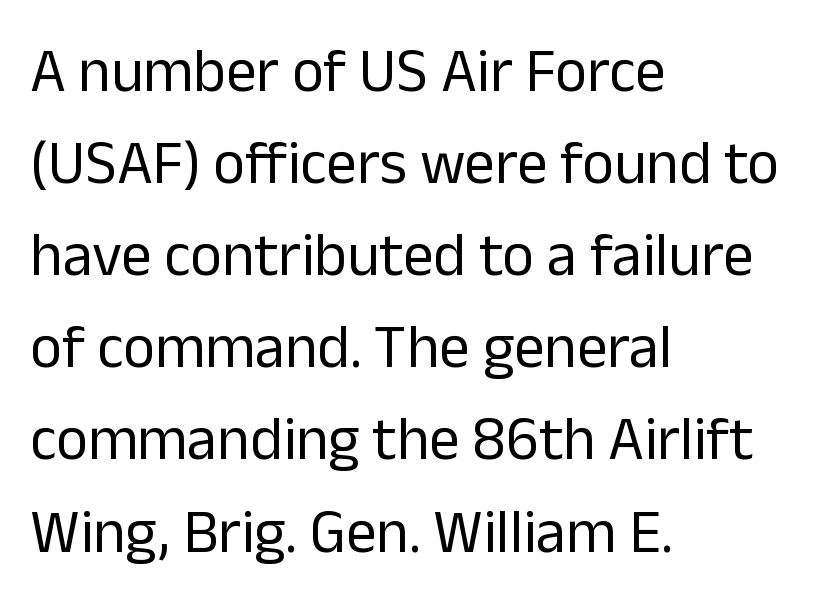
Q: Is the text bold? A: No.
Q: Is the text italic (slanted)? A: No, it is upright.
Q: Is the typeface a serif or a sans-serif typeface? A: Sans-serif.
Q: Is the text underlined? A: No.
Q: How is the paragraph aligned? A: Left-aligned.
Q: Is the spacing between letters normal or unusually wide? A: Normal.
Q: Is the spacing between lines tight, normal or loose? A: Normal.
Q: Width (condensed, normal, or wide)? A: Normal.
Q: Stroke contrast? A: Low.
Q: x-height? A: Medium.
Q: Monospaced? A: No.
